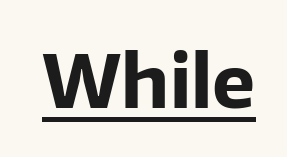
The image shows 73 px bold sans-serif type, upright; set normal letter spacing, underlined; low stroke contrast and a medium x-height.
